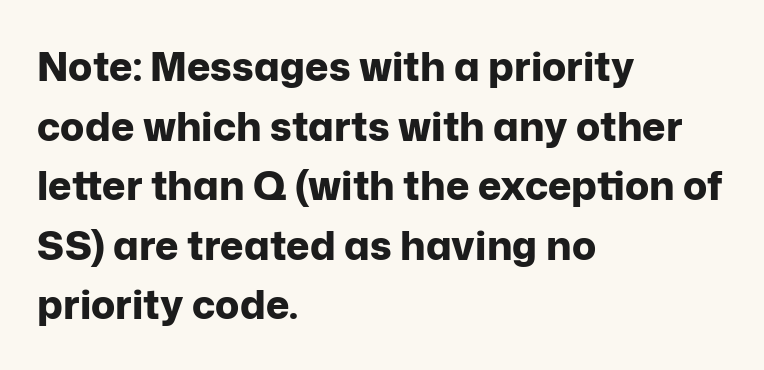
This sample uses a sans-serif face. Proportional: the letters do not fall into vertical columns. How would I describe the line gaps? Plain and ordinary. Rendered with straight, roman letterforms. Casual observation: everything's shoved over to the left.
